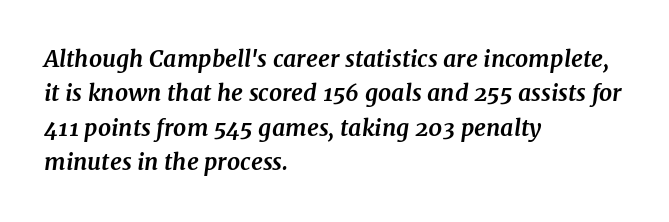
Q: Is the text bold? A: Yes.
Q: Is the text italic (slanted)? A: Yes, it leans right by about 7 degrees.
Q: Is the text underlined? A: No.
Q: How is the paragraph aligned? A: Left-aligned.
Q: Is the spacing between letters normal or unusually wide? A: Normal.
Q: Is the spacing between lines tight, normal or loose? A: Normal.
